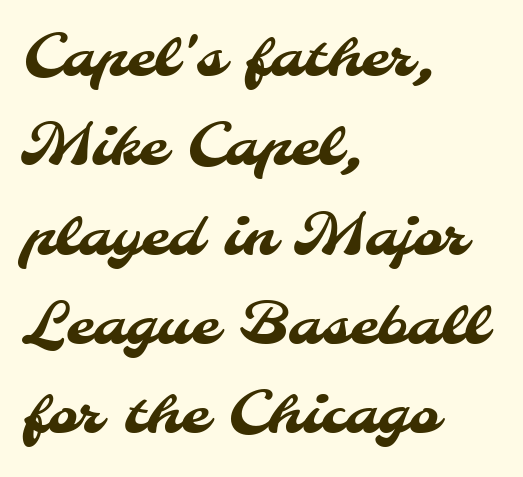
The image shows 58 px sans-serif type; set left-aligned, normal line spacing (1.54x), normal letter spacing, not underlined; medium stroke contrast and a small x-height.
